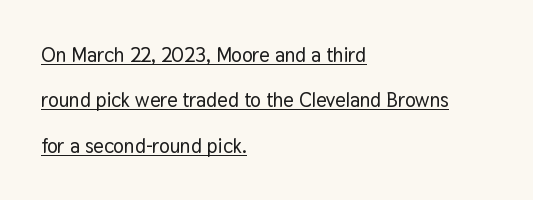
The image shows 20 px text type, upright; set left-aligned, loose line spacing (2.27x), normal letter spacing, underlined.
